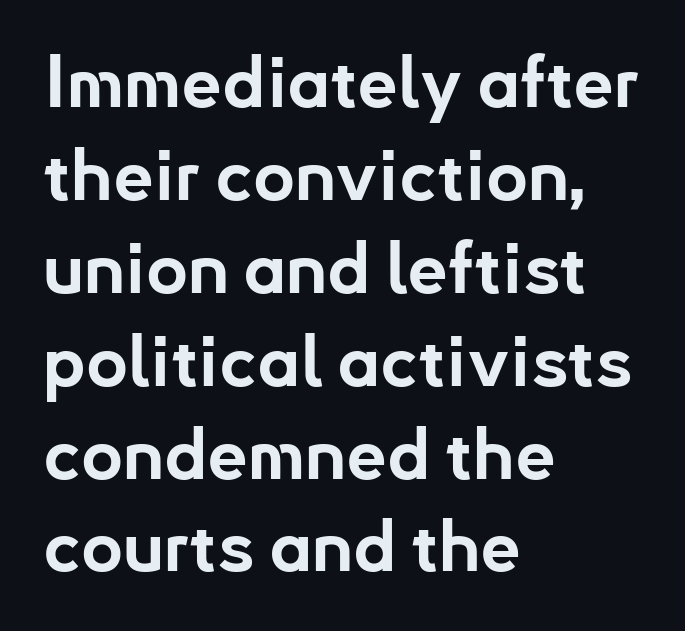
{"serif": "no", "italic": "no", "bold": "yes", "weight": "bold", "width": "normal", "stroke_contrast": "low", "x_height": "small", "monospaced": "no", "underline": "no", "align": "left", "line_spacing": "normal", "line_spacing_ratio": 1.29, "letter_spacing": "normal", "letter_spacing_em": 0.0, "glyph_px": 72}
